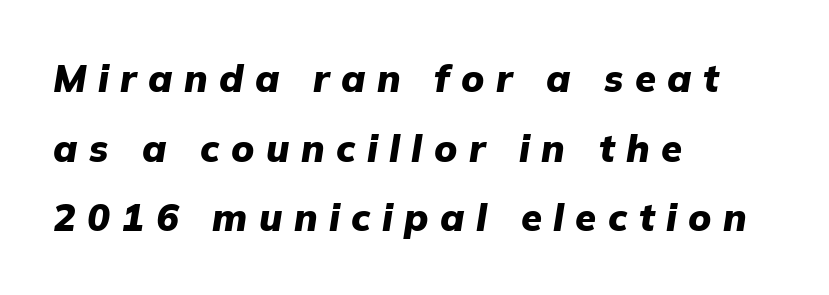
The image shows 38 px heavy type, italic (leaning right); set left-aligned, line spacing 1.83x, unusually wide letter spacing (+0.3 em), not underlined; low stroke contrast and a medium x-height.
